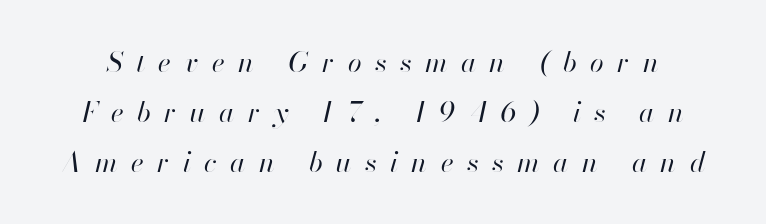
{"italic": "yes", "lean": "right", "slant_degrees": 13, "bold": "no", "weight": "regular", "width": "normal", "stroke_contrast": "high", "x_height": "small", "monospaced": "no", "underline": "no", "line_spacing_ratio": 1.78, "letter_spacing": "wide", "letter_spacing_em": 0.48, "glyph_px": 28}
